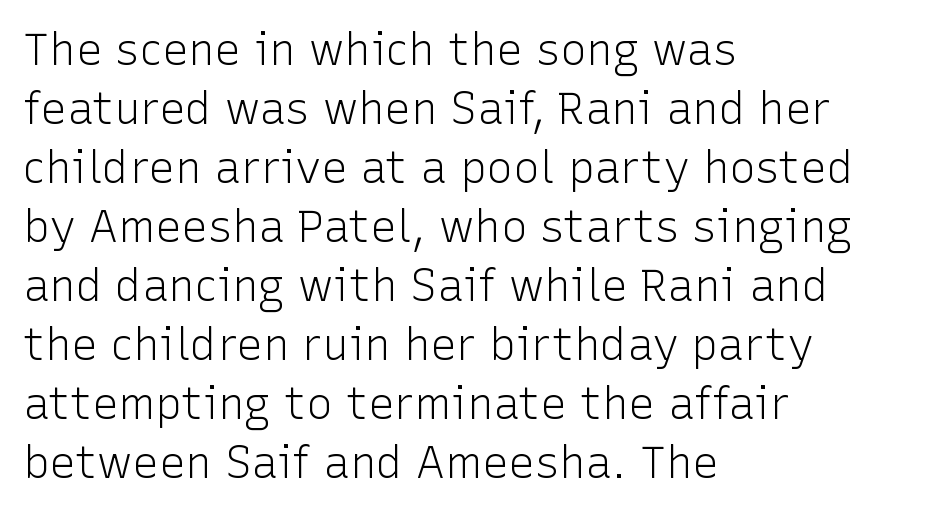
{"serif": "no", "italic": "no", "bold": "no", "weight": "light", "width": "normal", "stroke_contrast": "low", "x_height": "medium", "monospaced": "no", "underline": "no", "align": "left", "line_spacing": "normal", "line_spacing_ratio": 1.34, "letter_spacing": "normal", "letter_spacing_em": 0.0, "glyph_px": 44}
